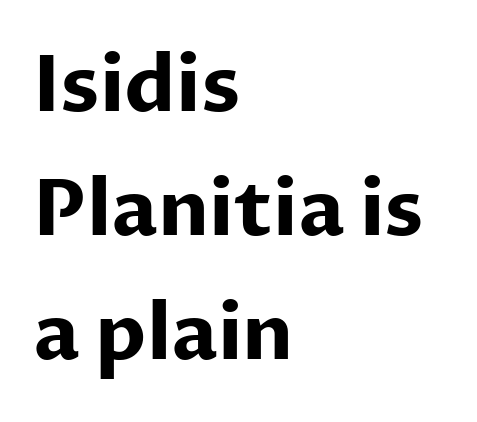
The image shows 78 px bold sans-serif type, upright; set left-aligned, normal line spacing (1.59x), normal letter spacing, not underlined; low stroke contrast and a medium x-height.
